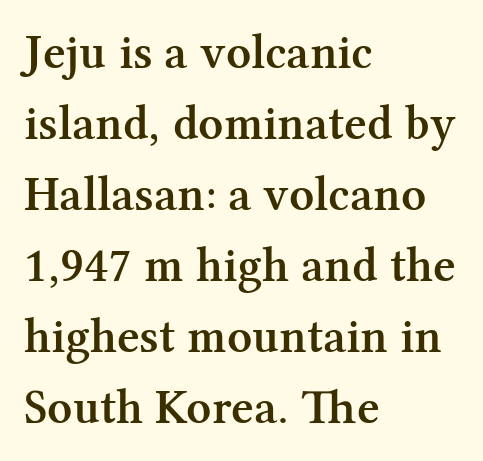
{"serif": "yes", "italic": "no", "bold": "semi", "weight": "semibold", "width": "normal", "stroke_contrast": "medium", "x_height": "medium", "monospaced": "no", "underline": "no", "align": "left", "line_spacing": "normal", "line_spacing_ratio": 1.45, "letter_spacing": "normal", "letter_spacing_em": 0.0, "glyph_px": 49}
